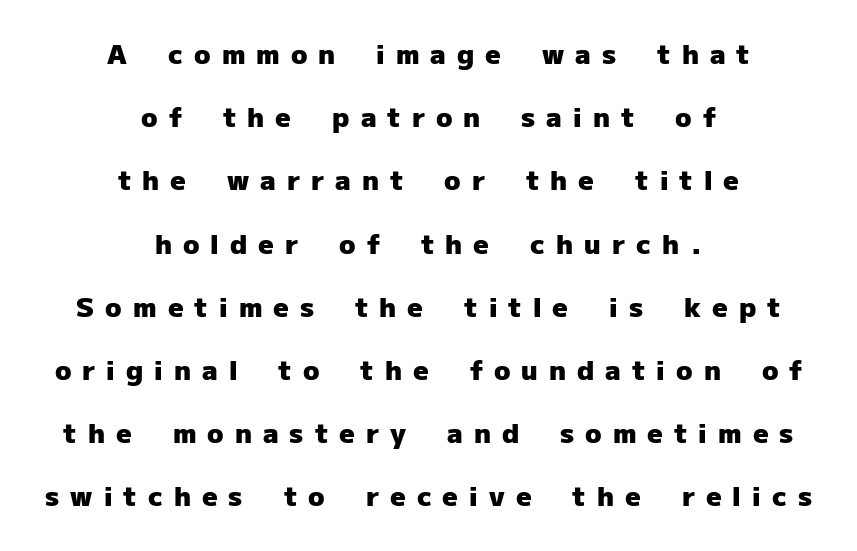
The image shows 27 px bold type, upright; set centered, loose line spacing (2.34x), unusually wide letter spacing (+0.41 em), not underlined.
